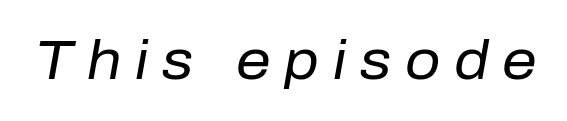
The image shows 55 px regular-weight type, italic (leaning right); set unusually wide letter spacing (+0.25 em), not underlined; low stroke contrast and a medium x-height.
